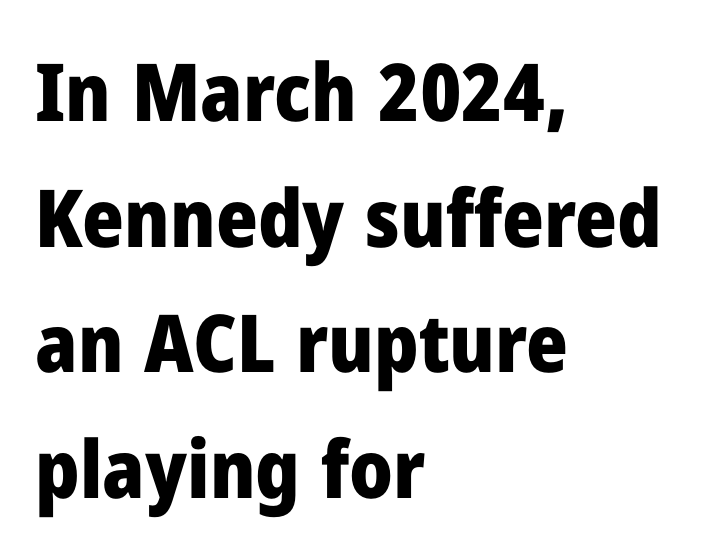
Q: Is the text bold? A: Yes.
Q: Is the text italic (slanted)? A: No, it is upright.
Q: Is the typeface a serif or a sans-serif typeface? A: Sans-serif.
Q: Is the text underlined? A: No.
Q: How is the paragraph aligned? A: Left-aligned.
Q: Is the spacing between letters normal or unusually wide? A: Normal.
Q: Is the spacing between lines tight, normal or loose? A: Normal.
Q: Width (condensed, normal, or wide)? A: Normal.
Q: Stroke contrast? A: Low.
Q: x-height? A: Medium.
Q: Monospaced? A: No.
